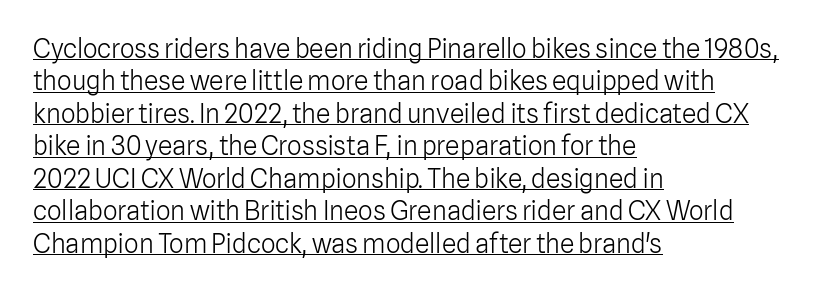
A student would call this left alignment; a typographer would say flush left, rag right. The type sits square on the baseline with zero lean. What's the leading like? Ordinary, nothing unusual. The font sits on the lighter half of the weight spectrum, regular included.
